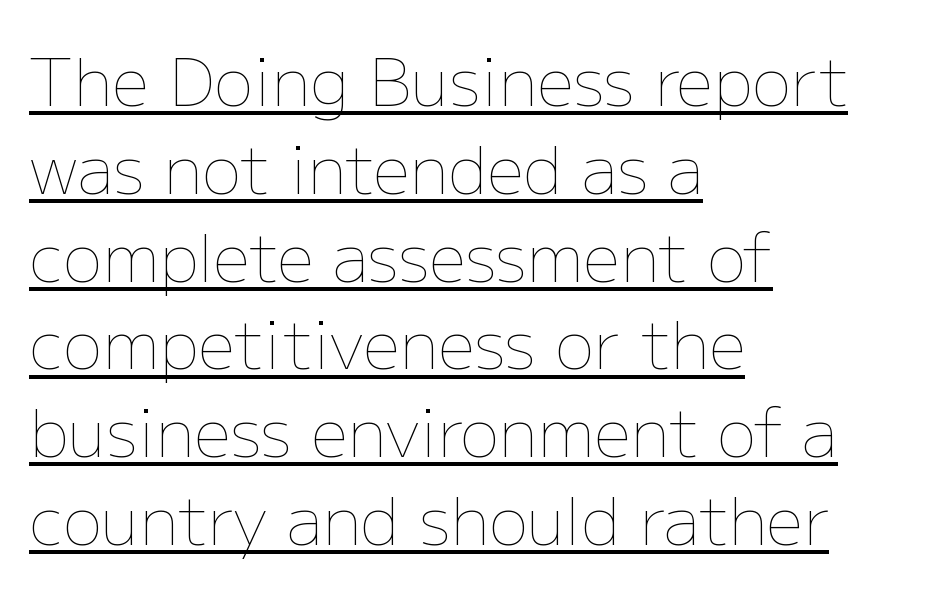
Q: Is the text bold? A: No.
Q: Is the text italic (slanted)? A: No, it is upright.
Q: Is the text underlined? A: Yes.
Q: How is the paragraph aligned? A: Left-aligned.
Q: Is the spacing between letters normal or unusually wide? A: Normal.
Q: Is the spacing between lines tight, normal or loose? A: Normal.
Q: Width (condensed, normal, or wide)? A: Normal.
Q: Stroke contrast? A: Low.
Q: x-height? A: Medium.
Q: Monospaced? A: No.
